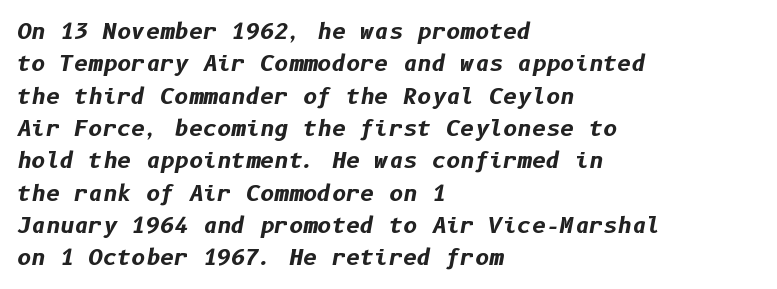
The image shows 22 px bold type, italic (leaning right); set left-aligned, normal line spacing (1.47x), normal letter spacing, not underlined.
